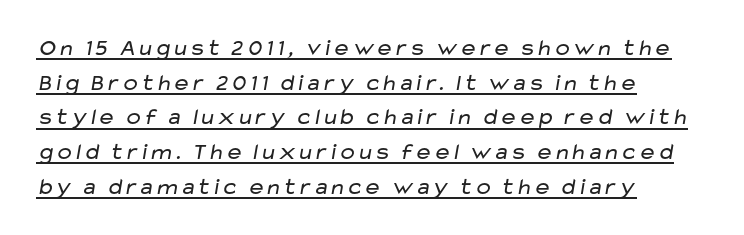
{"bold": "no", "underline": "yes", "align": "left", "line_spacing": "normal", "line_spacing_ratio": 1.51, "letter_spacing": "normal", "letter_spacing_em": 0.0, "glyph_px": 23}
